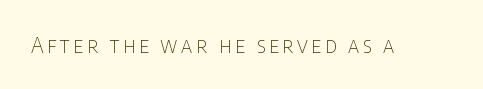
Nope, not italic — everything's standing straight. Weight: regular or lighter. This rendering features lettering with no underline.
